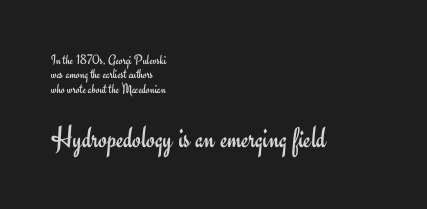
{"serif": "no", "bold": "no", "weight": "regular", "width": "normal", "stroke_contrast": "low", "x_height": "small", "monospaced": "no", "underline": "no", "align": "left", "line_spacing": "tight", "line_spacing_ratio": 1.02, "letter_spacing": "normal", "letter_spacing_em": 0.0, "larger_block": "second", "size_ratio": 2.21, "glyph_px": 31}
